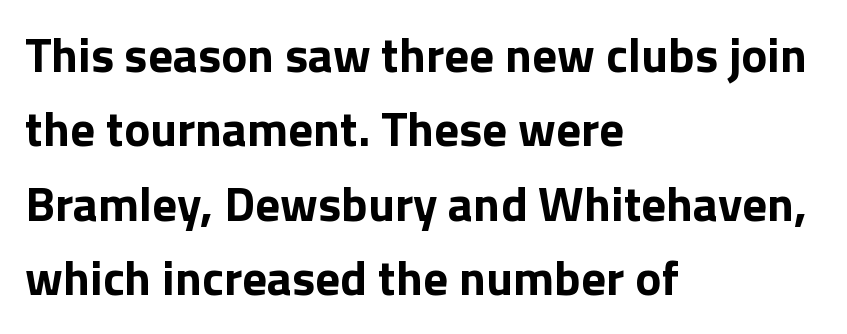
Q: Is the text bold? A: Yes.
Q: Is the text italic (slanted)? A: No, it is upright.
Q: Is the typeface a serif or a sans-serif typeface? A: Sans-serif.
Q: Is the text underlined? A: No.
Q: How is the paragraph aligned? A: Left-aligned.
Q: Is the spacing between letters normal or unusually wide? A: Normal.
Q: Is the spacing between lines tight, normal or loose? A: Normal.
Q: Width (condensed, normal, or wide)? A: Normal.
Q: Stroke contrast? A: Low.
Q: x-height? A: Medium.
Q: Monospaced? A: No.
